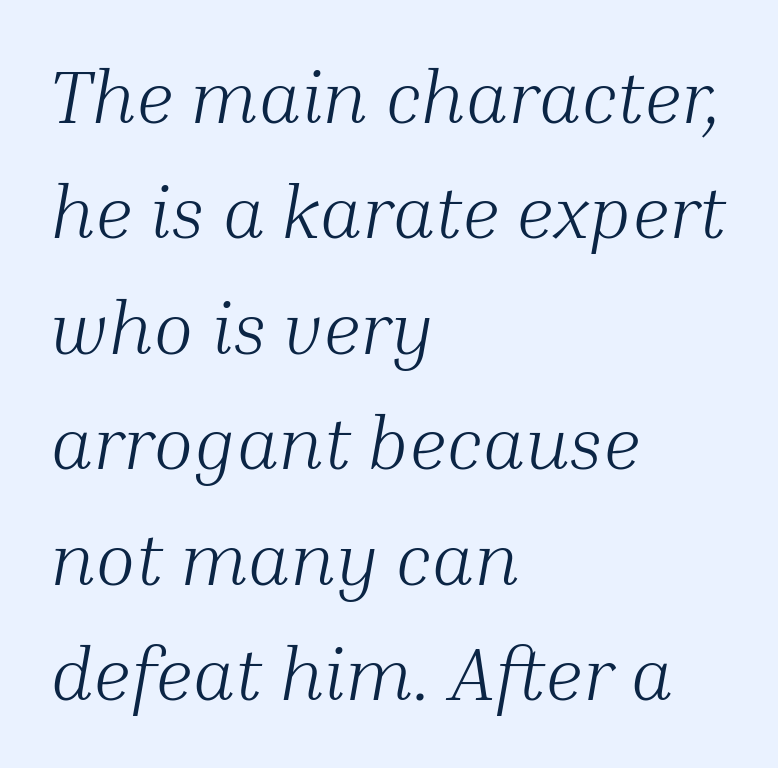
Q: Is the text bold? A: No.
Q: Is the text italic (slanted)? A: Yes, it leans right by about 10 degrees.
Q: Is the typeface a serif or a sans-serif typeface? A: Serif.
Q: Is the text underlined? A: No.
Q: How is the paragraph aligned? A: Left-aligned.
Q: Is the spacing between letters normal or unusually wide? A: Normal.
Q: Is the spacing between lines tight, normal or loose? A: Normal.
Q: Width (condensed, normal, or wide)? A: Normal.
Q: Stroke contrast? A: Medium.
Q: x-height? A: Medium.
Q: Monospaced? A: No.
